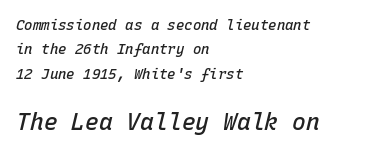
{"italic": "yes", "lean": "right", "slant_degrees": 15, "bold": "semi", "underline": "no", "align": "left", "line_spacing_ratio": 1.75, "letter_spacing": "normal", "letter_spacing_em": 0.0, "larger_block": "second", "size_ratio": 1.64, "glyph_px": 23}
